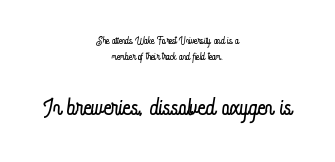
The image shows 34 px light, condensed type; set centered, tight line spacing (1.11x), normal letter spacing, not underlined; the second (bottom) block is 2.43x larger; low stroke contrast and a small x-height.
